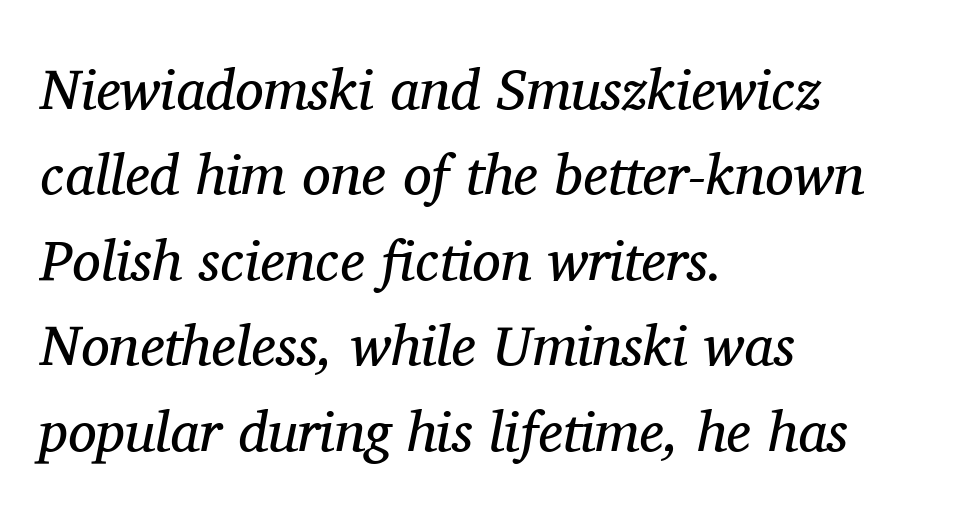
The image shows 57 px regular-weight serif type, italic (leaning right); set left-aligned, normal line spacing (1.5x), normal letter spacing, not underlined; medium stroke contrast and a medium x-height.
